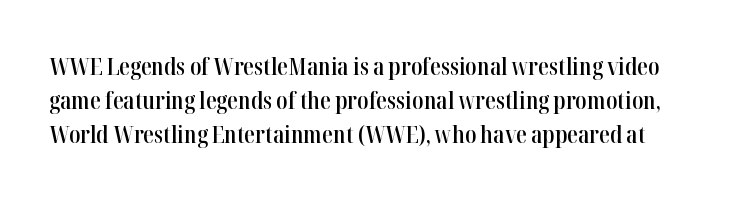
Q: Is the text bold? A: Semi-bold.
Q: Is the text italic (slanted)? A: No, it is upright.
Q: Is the text underlined? A: No.
Q: Is the spacing between letters normal or unusually wide? A: Normal.
Q: Is the spacing between lines tight, normal or loose? A: Normal.
